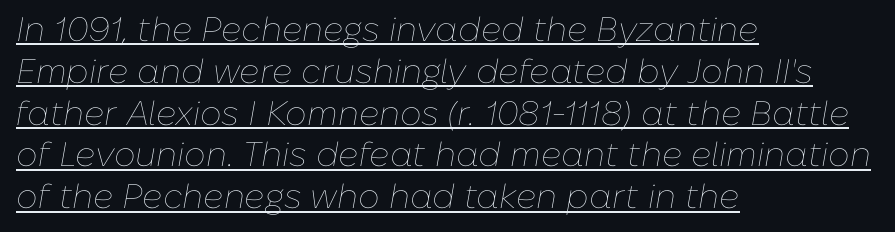
Q: Is the text bold? A: No.
Q: Is the text italic (slanted)? A: Yes, it leans right by about 10 degrees.
Q: Is the text underlined? A: Yes.
Q: How is the paragraph aligned? A: Left-aligned.
Q: Is the spacing between letters normal or unusually wide? A: Normal.
Q: Width (condensed, normal, or wide)? A: Normal.
Q: Stroke contrast? A: Low.
Q: x-height? A: Medium.
Q: Monospaced? A: No.
